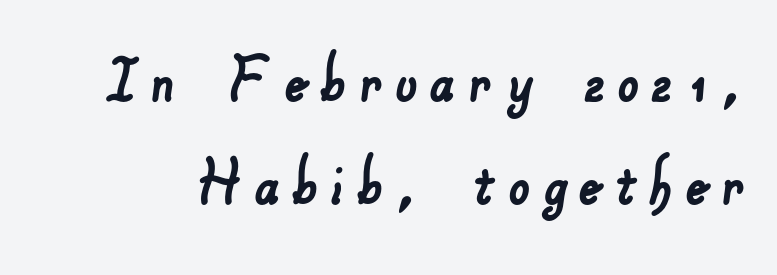
{"serif": "no", "width": "normal", "stroke_contrast": "low", "x_height": "small", "monospaced": "no", "underline": "no", "line_spacing": "normal", "line_spacing_ratio": 1.36, "glyph_px": 76}
